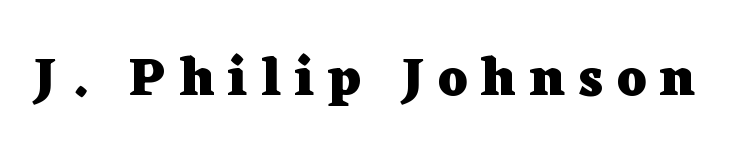
Designer's note — italics off, roman on. How are the letters spaced? Widely, with obvious added tracking. The typesetting leans heavy: a genuine bold. Character widths vary here, with narrow letters taking less room than wide ones. Are there feet on the stems? There are — it's a serif. Lines of text with bare space underneath.
